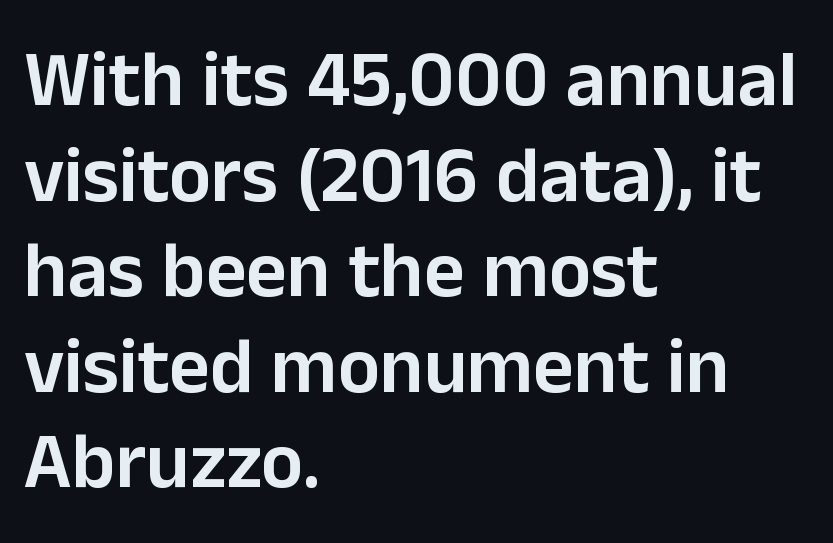
Q: Is the text bold? A: Semi-bold.
Q: Is the text italic (slanted)? A: No, it is upright.
Q: Is the typeface a serif or a sans-serif typeface? A: Sans-serif.
Q: Is the text underlined? A: No.
Q: How is the paragraph aligned? A: Left-aligned.
Q: Is the spacing between letters normal or unusually wide? A: Normal.
Q: Width (condensed, normal, or wide)? A: Normal.
Q: Stroke contrast? A: Low.
Q: x-height? A: Medium.
Q: Monospaced? A: No.
